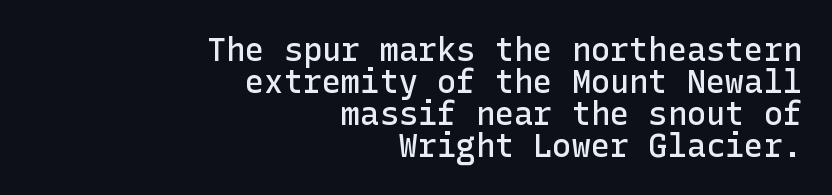
This rendering uses right alignment, leaving the left contour irregular. You could call the tracking neutral — neither tight nor loose. Designer's note — italics off, roman on. This is moderately heavy type, rendered in semibold. Each letter's strokes conclude bluntly, with no projecting serifs. One glance says dense: line gaps are narrower than usual.
